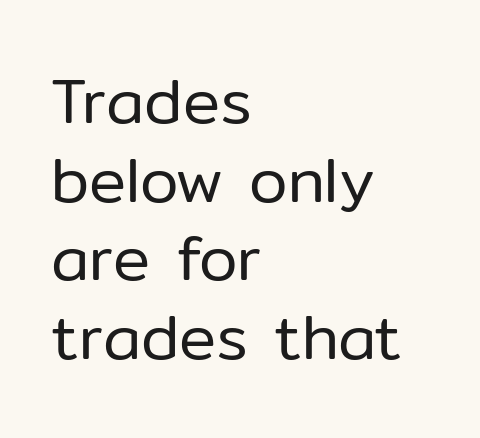
Q: Is the text bold? A: No.
Q: Is the text italic (slanted)? A: No, it is upright.
Q: Is the typeface a serif or a sans-serif typeface? A: Sans-serif.
Q: Is the text underlined? A: No.
Q: How is the paragraph aligned? A: Left-aligned.
Q: Is the spacing between letters normal or unusually wide? A: Normal.
Q: Is the spacing between lines tight, normal or loose? A: Normal.
Q: Width (condensed, normal, or wide)? A: Normal.
Q: Stroke contrast? A: Low.
Q: x-height? A: Medium.
Q: Monospaced? A: No.
